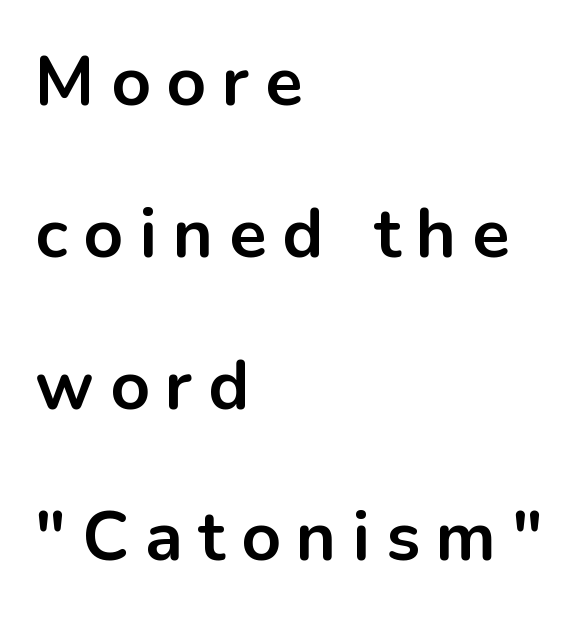
{"serif": "no", "italic": "no", "bold": "yes", "weight": "bold", "width": "normal", "stroke_contrast": "low", "x_height": "medium", "monospaced": "no", "underline": "no", "align": "left", "line_spacing": "loose", "line_spacing_ratio": 2.2, "letter_spacing": "wide", "letter_spacing_em": 0.23, "glyph_px": 69}
